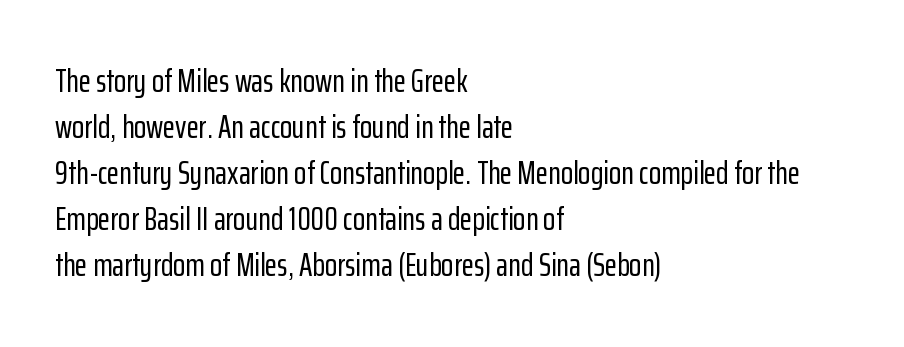
The letters carry no serifs — their stems end cleanly without finishing strokes. The space directly below the letters is spotless. Think of a printed novel: that variable character pitch is what you see here. Do the letters lean? They stand straight. Horizontal bands of white between lines are of average thickness. Does extra space separate the letters? No, they use regular spacing.
